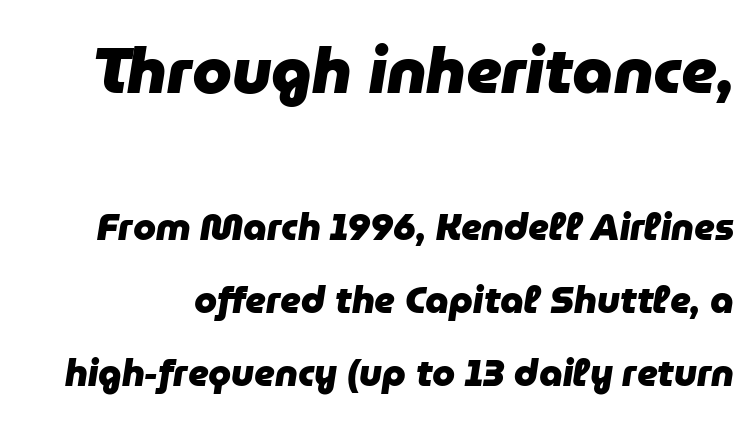
Look at the tracking — it's just the regular setting, nothing added. In terms of leading, this rendering errs on the spacious side. Strong, thick strokes mark this as bold type. Which of the two is more prominent by size? The first, at the top.
